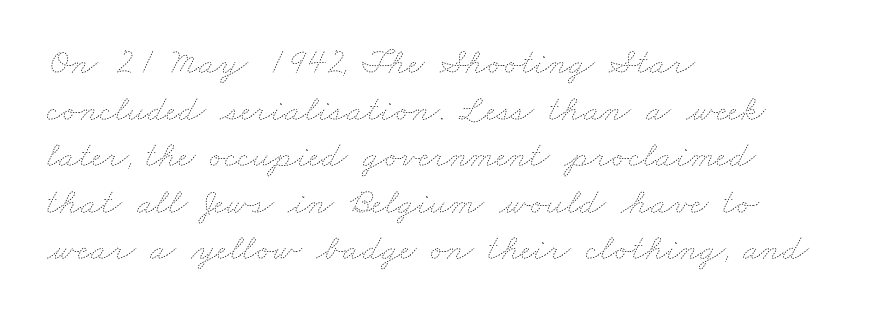
The font sits on the lighter half of the weight spectrum, regular included. This rendering features lettering with no underline. Evenly set lines give the paragraph a standard silhouette. This rendering uses left alignment, leaving the right contour irregular. Each letter keeps its own natural width here, so spacing adapts to shape.
